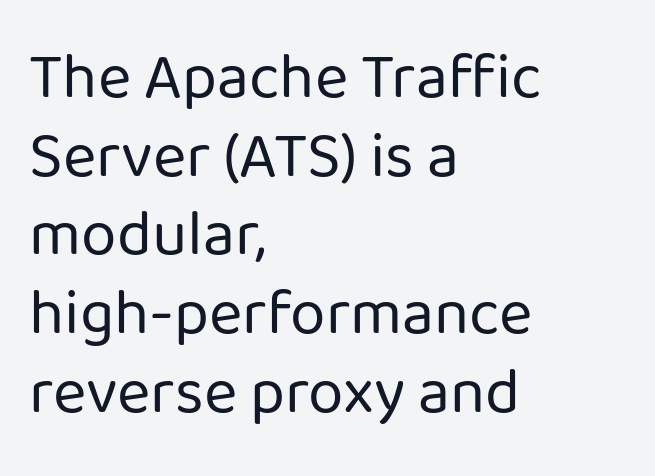
{"serif": "no", "italic": "no", "bold": "no", "weight": "regular", "width": "normal", "stroke_contrast": "low", "x_height": "medium", "monospaced": "no", "underline": "no", "align": "left", "line_spacing_ratio": 1.23, "letter_spacing": "normal", "letter_spacing_em": 0.0, "glyph_px": 64}
